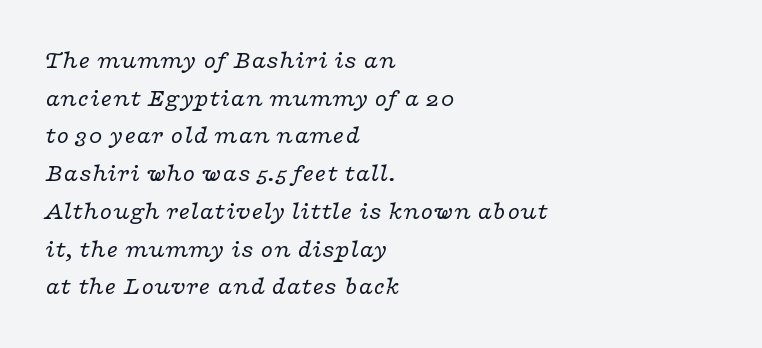
Typeset ragged right — the left edge is the straight one. Observe the lean: these are italic letterforms. No letter is thick-stroked: the sample isn't bold. In terms of leading, this rendering sits right in the middle.
